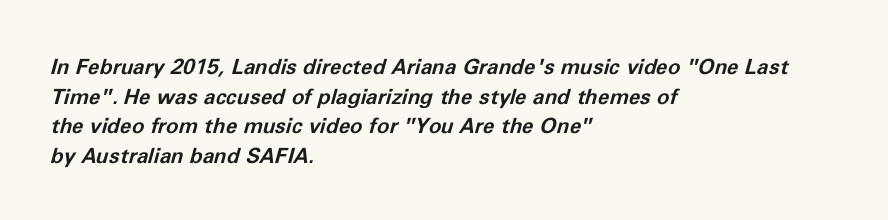
{"italic": "yes", "lean": "right", "slant_degrees": 11, "bold": "yes", "underline": "no", "align": "left", "line_spacing": "normal", "line_spacing_ratio": 1.41, "letter_spacing": "normal", "letter_spacing_em": 0.0, "glyph_px": 21}
